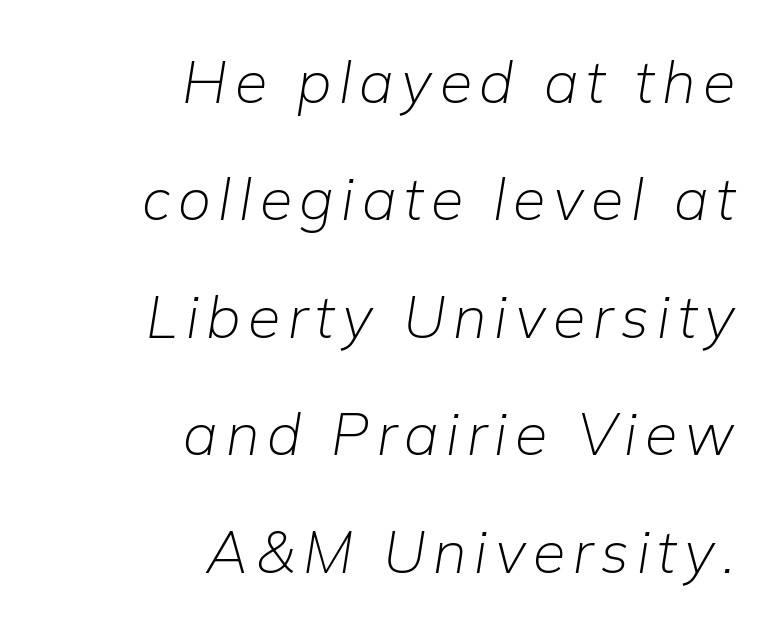
{"italic": "yes", "lean": "right", "slant_degrees": 9, "bold": "no", "weight": "light", "width": "normal", "stroke_contrast": "low", "x_height": "medium", "monospaced": "no", "underline": "no", "align": "right", "line_spacing": "loose", "line_spacing_ratio": 1.99, "glyph_px": 59}
